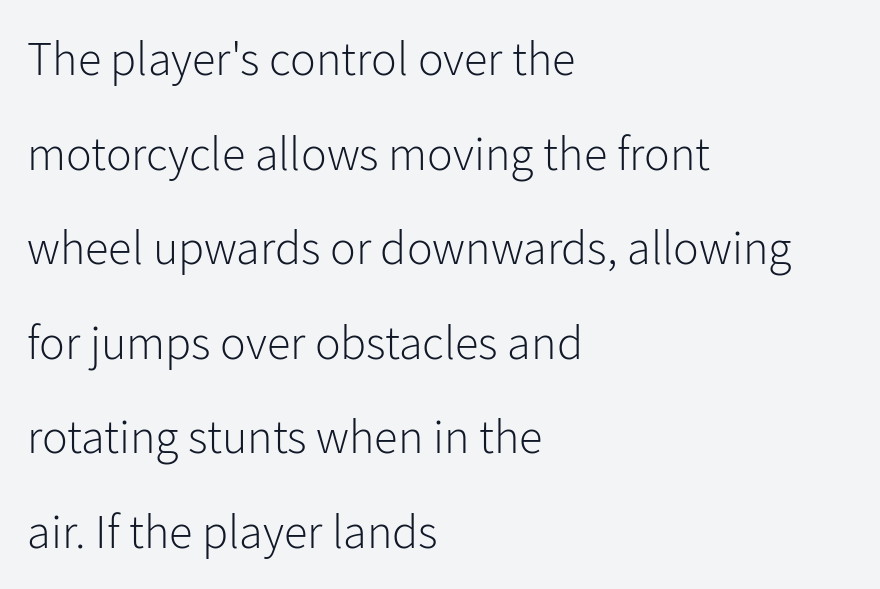
The image shows 48 px light sans-serif type, upright; set left-aligned, loose line spacing (1.97x), normal letter spacing, not underlined; low stroke contrast and a medium x-height.
